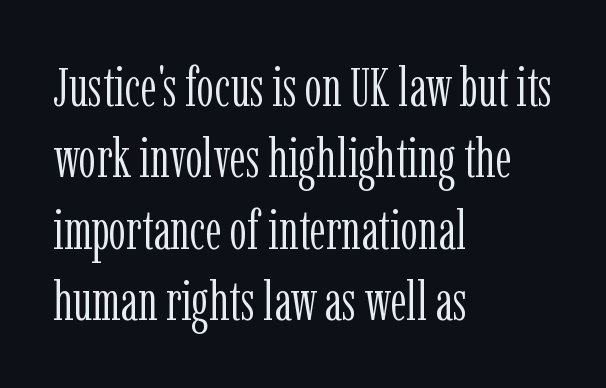
{"serif": "yes", "italic": "no", "bold": "no", "weight": "light", "width": "condensed", "stroke_contrast": "low", "x_height": "medium", "monospaced": "no", "underline": "no", "align": "left", "line_spacing": "normal", "line_spacing_ratio": 1.3, "letter_spacing": "normal", "letter_spacing_em": 0.0, "glyph_px": 55}
